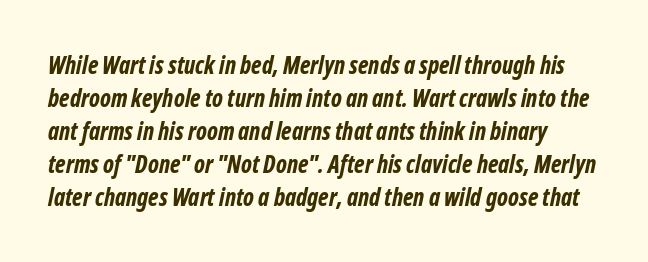
Q: Is the text bold? A: Yes.
Q: Is the text underlined? A: No.
Q: Is the spacing between letters normal or unusually wide? A: Normal.
Q: Is the spacing between lines tight, normal or loose? A: Normal.
